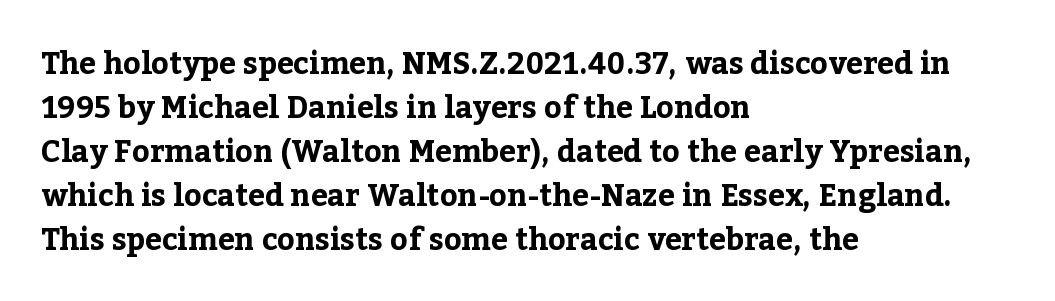
The image shows 30 px bold serif type, upright; set left-aligned, normal line spacing (1.47x), normal letter spacing, not underlined; low stroke contrast and a medium x-height.
